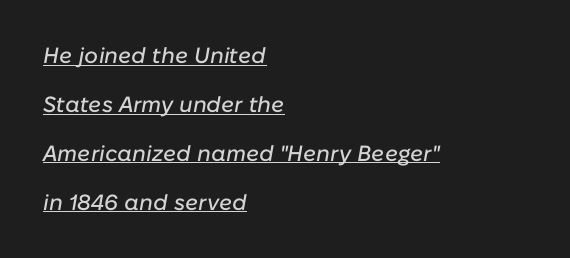
The image shows 22 px text type, italic (leaning right); set left-aligned, loose line spacing (2.22x), normal letter spacing, underlined.
